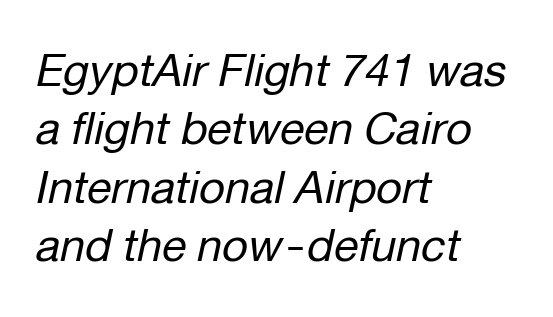
The weight would be labelled regular, book, light, or lighter still. The line-height multiplier appears to be the usual default. Characters follow at the spacing the type designer built in. If you drew a ruler down the left edge, every line would touch it.
